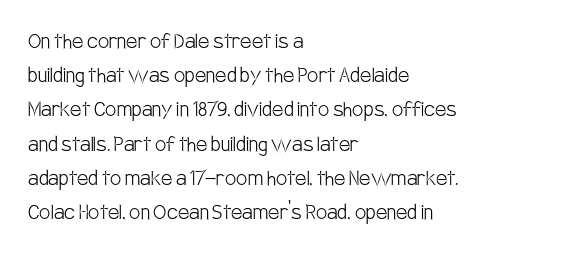
The area under the type is left untouched. A roman cut, with each character standing at attention. Observe the ordinary spacing: letters are neighbours, not strangers. Notice how the passage keeps a crisp vertical edge on the left only.
